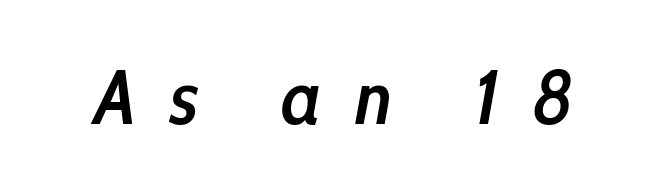
{"italic": "yes", "lean": "right", "slant_degrees": 10, "bold": "semi", "weight": "semibold", "width": "condensed", "stroke_contrast": "low", "x_height": "medium", "monospaced": "no", "underline": "no", "letter_spacing": "wide", "letter_spacing_em": 0.43, "glyph_px": 78}
